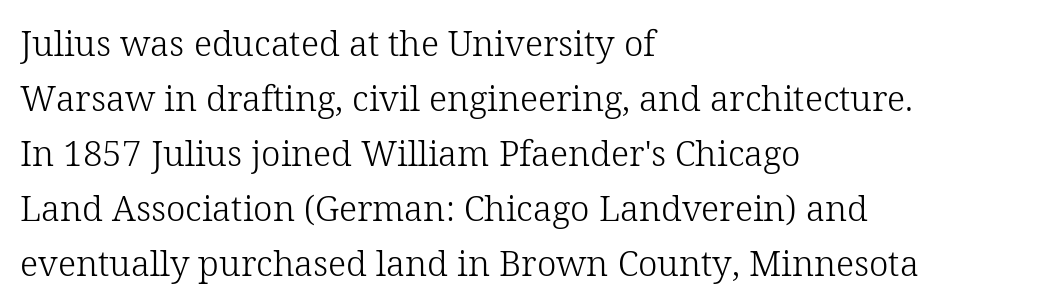
The image shows 35 px light serif type, upright; set left-aligned, normal line spacing (1.57x), normal letter spacing, not underlined; low stroke contrast and a medium x-height.
